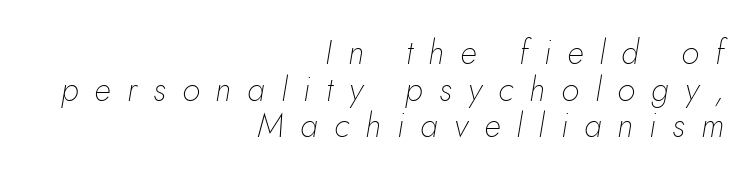
The baseline area is clear. The tracking jumps out immediately: characters are airy and widely separated. Every row of glyphs terminates at an identical x-position on the right. The font sits on the lighter half of the weight spectrum, regular included. Does the leading feel generous? Not at all — it's pinched.
